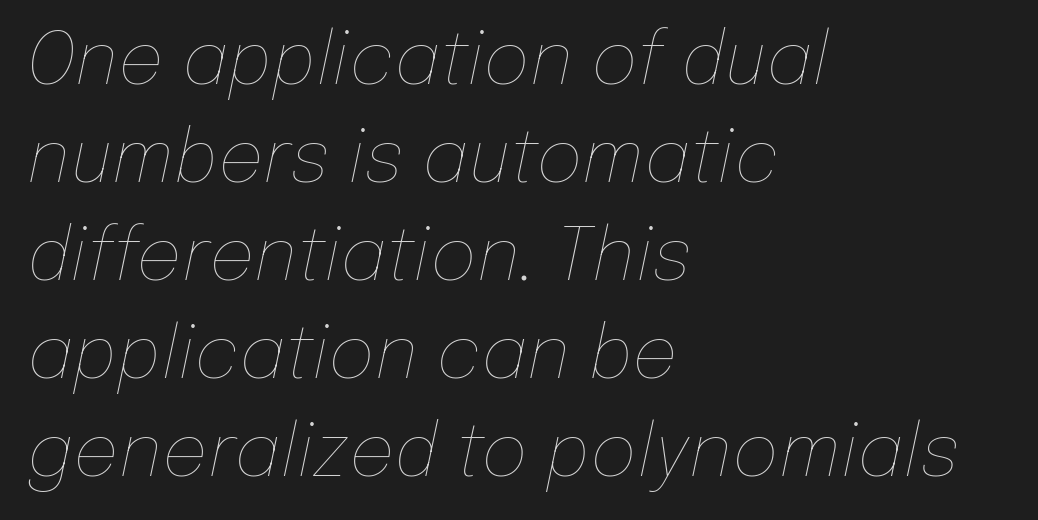
The rag falls on the right side of this text block. One glance says typical: line gaps are just what's usual. Quick note: italic. A bare baseline throughout the passage. Varying glyph widths throughout — classic text-font behaviour.
